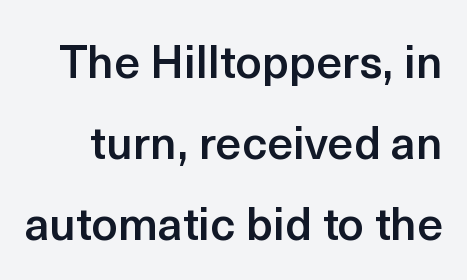
{"serif": "no", "italic": "no", "bold": "semi", "weight": "semibold", "width": "normal", "x_height": "medium", "monospaced": "no", "underline": "no", "line_spacing_ratio": 1.76, "letter_spacing": "normal", "letter_spacing_em": 0.0, "glyph_px": 46}
